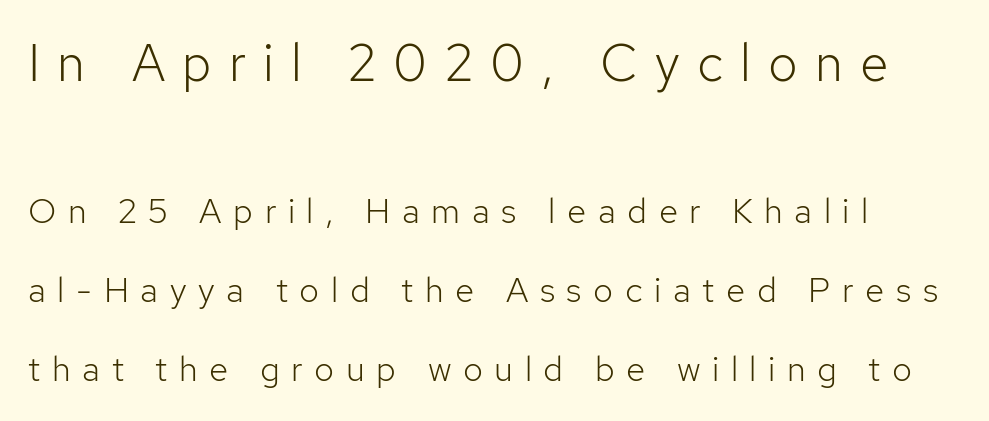
This rendering features lettering with no underline. This block would shrink considerably if given ordinary leading; it's expanded now. Looks like regular typesetting: each glyph gets only the width it needs. This layout puts the oversized block above and the modest block below. Does the type have serifs? No, each stem ends abruptly. The passage shown has open, widely tracked lettering throughout.
